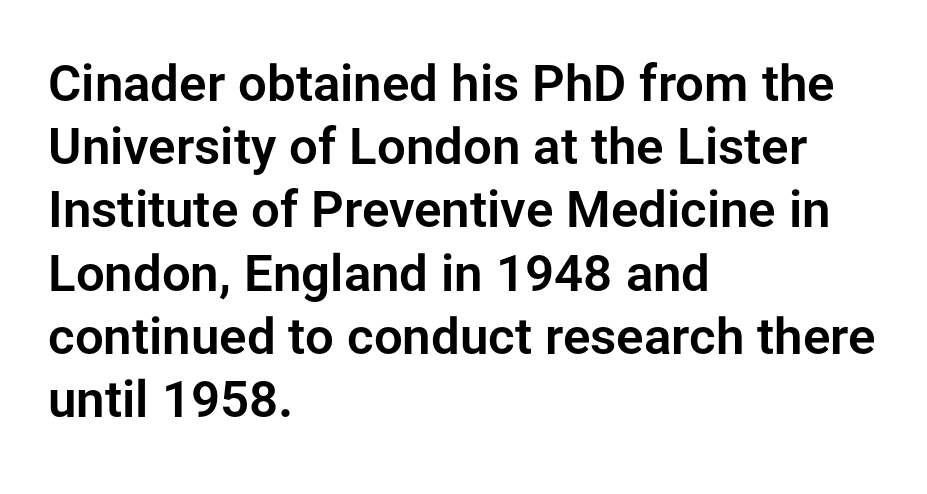
{"serif": "no", "italic": "no", "width": "normal", "stroke_contrast": "low", "x_height": "medium", "monospaced": "no", "underline": "no", "align": "left", "line_spacing_ratio": 1.24, "letter_spacing": "normal", "letter_spacing_em": 0.0, "glyph_px": 51}
